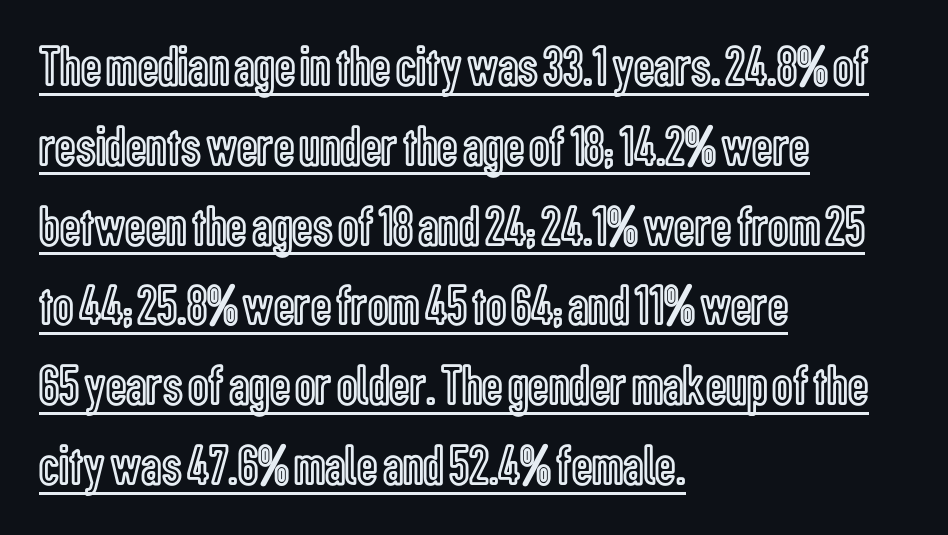
{"italic": "no", "width": "condensed", "x_height": "medium", "monospaced": "no", "underline": "yes", "align": "left", "line_spacing": "normal", "line_spacing_ratio": 1.4, "letter_spacing": "normal", "letter_spacing_em": 0.0, "glyph_px": 57}
